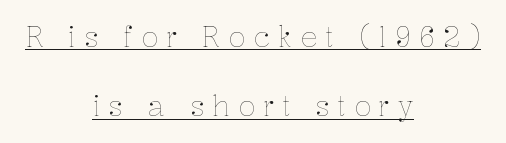
These lines are centered, leaving both edges ragged. Varying glyph widths throughout — classic text-font behaviour. The tracking reads as deliberately expanded to a designer's eye. The designer dialed line spacing up above the default. Letters have the restrained weight of plain body copy at most.
